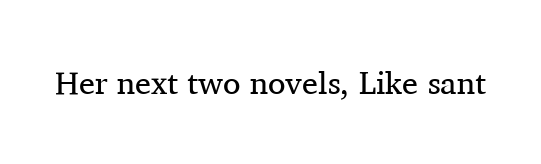
The image shows 32 px regular-weight serif type, upright; set normal letter spacing, not underlined; medium stroke contrast and a medium x-height.
